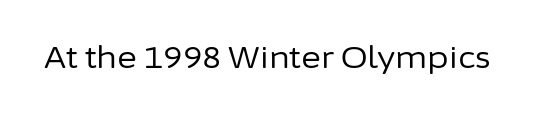
The image shows 30 px regular-weight sans-serif type, upright; set normal letter spacing, not underlined; low stroke contrast and a medium x-height.
